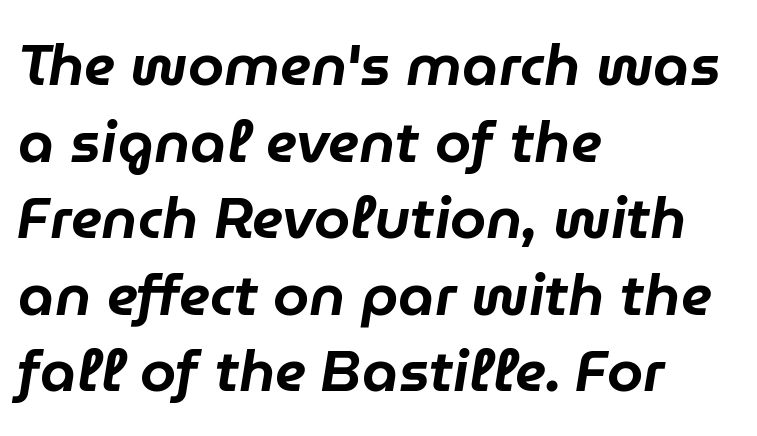
Q: Is the text italic (slanted)? A: Yes, it leans right by about 9 degrees.
Q: Is the text underlined? A: No.
Q: How is the paragraph aligned? A: Left-aligned.
Q: Is the spacing between letters normal or unusually wide? A: Normal.
Q: Is the spacing between lines tight, normal or loose? A: Normal.
Q: Width (condensed, normal, or wide)? A: Normal.
Q: Stroke contrast? A: Low.
Q: x-height? A: Medium.
Q: Monospaced? A: No.
